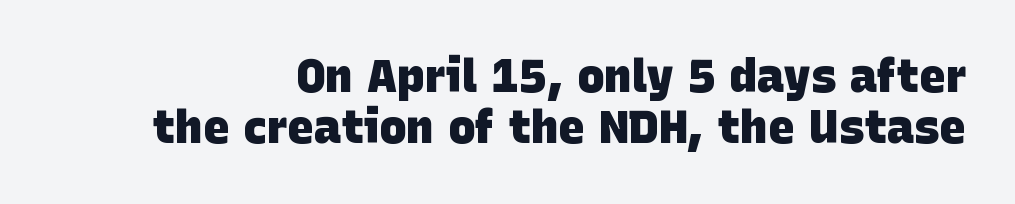
{"serif": "no", "bold": "yes", "weight": "heavy", "width": "normal", "stroke_contrast": "low", "x_height": "large", "monospaced": "no", "underline": "no", "line_spacing": "tight", "line_spacing_ratio": 1.11, "letter_spacing": "normal", "letter_spacing_em": 0.0, "glyph_px": 46}
